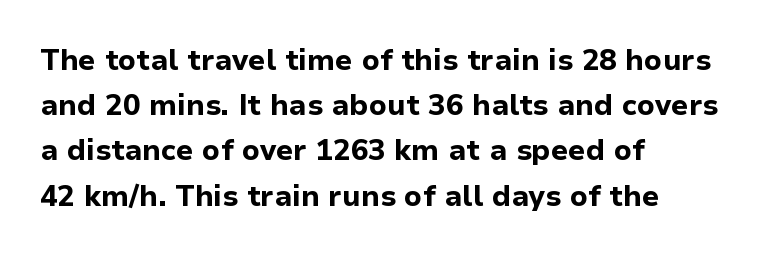
The letters advance in unequal steps, a hallmark of proportional type. The face used here has the dense, thick strokes of a bold. A normal amount of white space separates one row of letters from the next. No italicization has been applied; the sample stays upright. A typesetter would call this zero additional tracking. The gap between lines stays unmarked.
